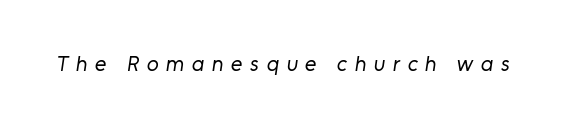
Clear beneath every line of the passage. The horizontal fit of the characters is loose and conspicuously gappy. Counters stay open thanks to moderate or lighter strokes.
